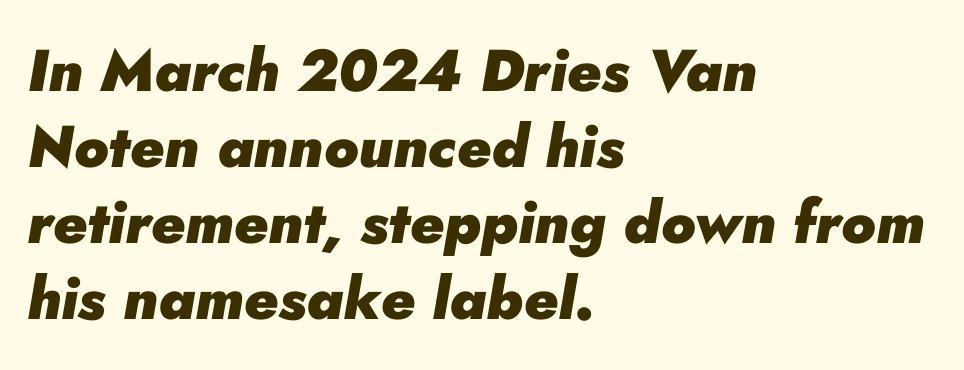
The image shows 59 px heavy type, italic (leaning right); set left-aligned, normal line spacing (1.29x), normal letter spacing, not underlined; low stroke contrast and a small x-height.
